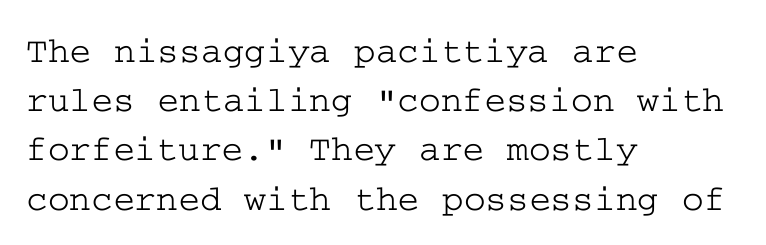
{"serif": "yes", "italic": "no", "width": "wide", "stroke_contrast": "low", "x_height": "medium", "underline": "no", "align": "left", "line_spacing": "normal", "line_spacing_ratio": 1.33, "letter_spacing": "normal", "letter_spacing_em": 0.0, "glyph_px": 37}
